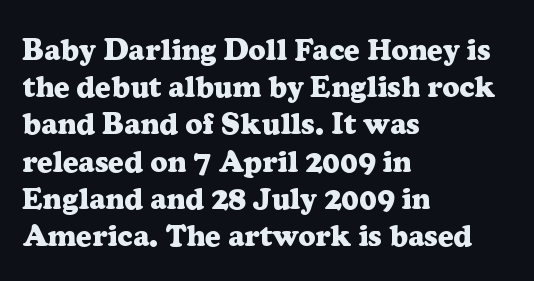
The image shows 30 px heavy serif type, upright; set left-aligned, line spacing 1.24x, normal letter spacing, not underlined; low stroke contrast and a medium x-height.
